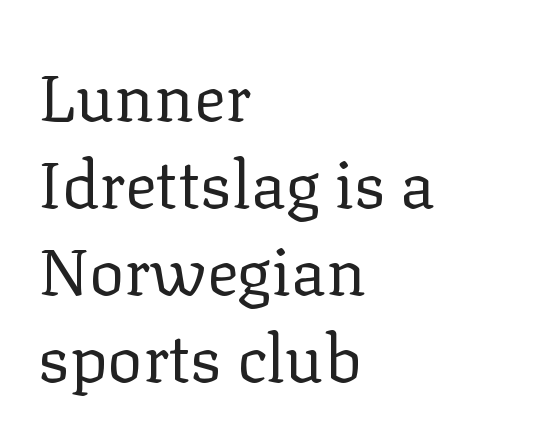
Spacing between characters is what you'd get straight out of the box. In CSS terms this would be text-align: left. Weight: in the light-to-regular range. The words here are not underlined. A typesetter would call this proportional, since set widths differ per character.
